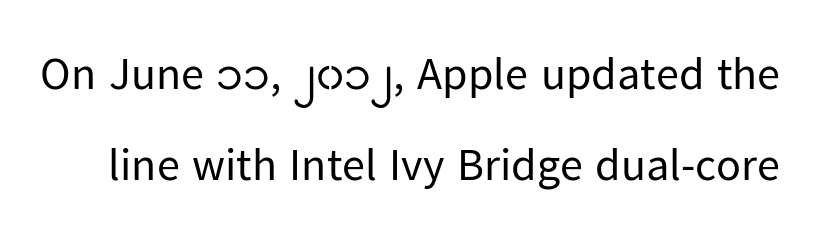
The letters stand upright; this is a roman face. Notice the wide empty band between every row — that's loose leading. Honestly, the letter spacing is just normal — you wouldn't notice it. Each row of text sits above clean, open space.
